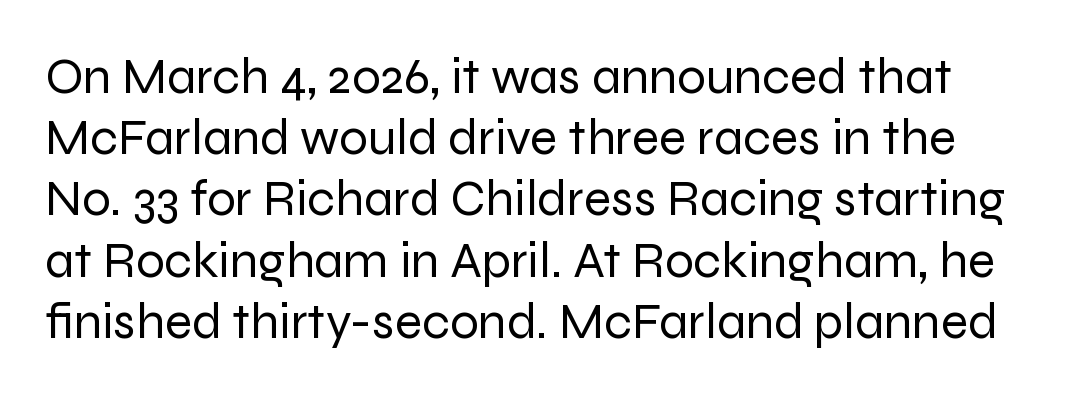
The image shows 51 px regular-weight sans-serif type, upright; set line spacing 1.2x, normal letter spacing, not underlined; low stroke contrast and a medium x-height.
